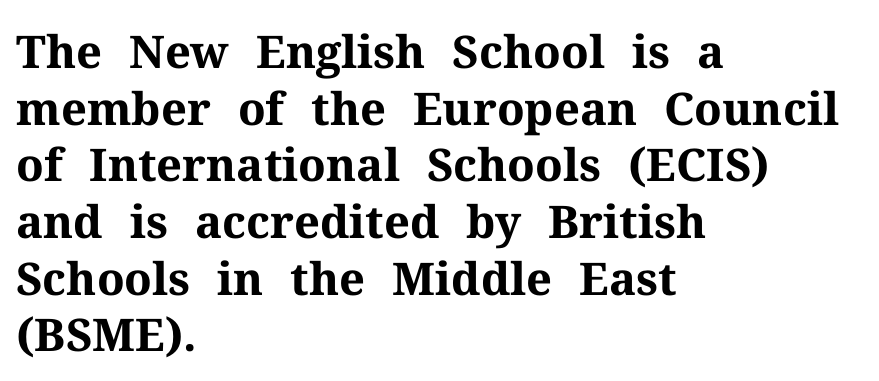
The image shows 45 px bold serif type, upright; set left-aligned, normal line spacing (1.26x), normal letter spacing, not underlined; medium stroke contrast and a medium x-height.
